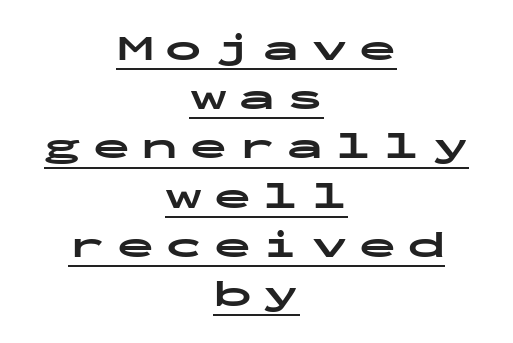
The image shows 37 px bold, wide sans-serif type, upright, monospaced; set centered, normal line spacing (1.33x), unusually wide letter spacing (+0.31 em), underlined; low stroke contrast and a medium x-height.
